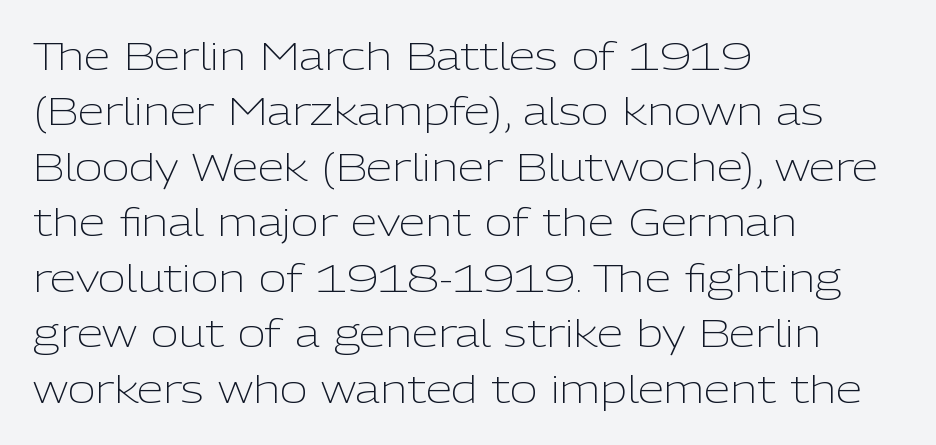
Q: Is the text bold? A: No.
Q: Is the text italic (slanted)? A: No, it is upright.
Q: Is the typeface a serif or a sans-serif typeface? A: Sans-serif.
Q: Is the text underlined? A: No.
Q: How is the paragraph aligned? A: Left-aligned.
Q: Is the spacing between letters normal or unusually wide? A: Normal.
Q: Is the spacing between lines tight, normal or loose? A: Normal.
Q: Width (condensed, normal, or wide)? A: Normal.
Q: Stroke contrast? A: Low.
Q: x-height? A: Medium.
Q: Monospaced? A: No.
